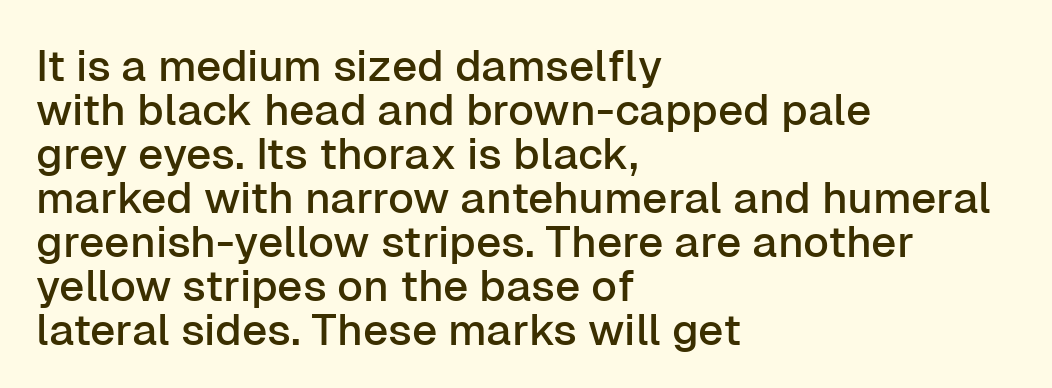
Character widths vary here, with narrow letters taking less room than wide ones. The font family rendered here belongs to the sans-serif group. This rendering features lettering with no underline. One-word summary of the alignment: left. Characters follow at the spacing the type designer built in. Does the leading feel generous? Not at all — it's pinched.
